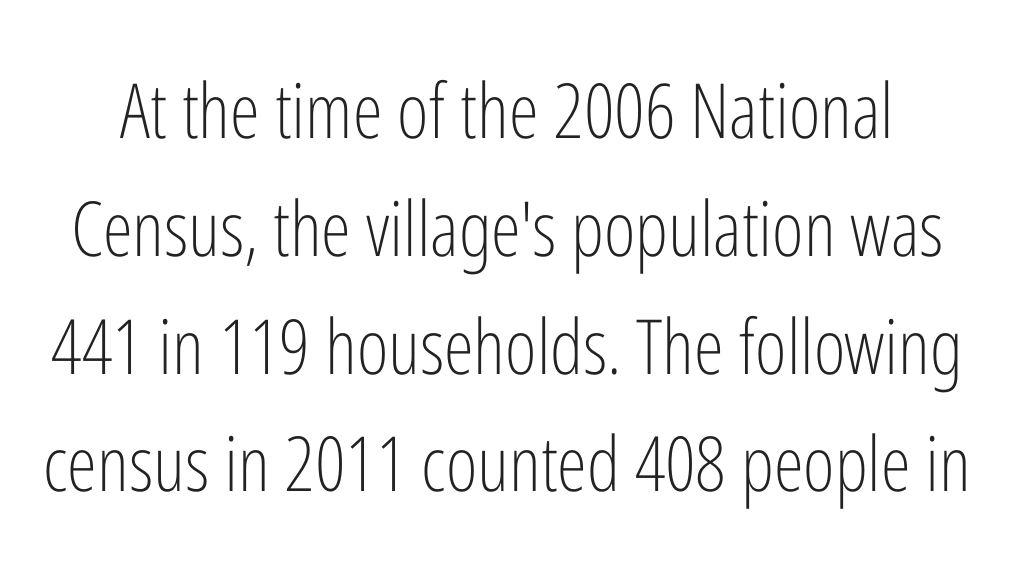
{"serif": "no", "italic": "no", "bold": "no", "weight": "light", "width": "condensed", "stroke_contrast": "low", "x_height": "medium", "monospaced": "no", "underline": "no", "line_spacing": "normal", "line_spacing_ratio": 1.55, "letter_spacing": "normal", "letter_spacing_em": 0.0, "glyph_px": 76}
